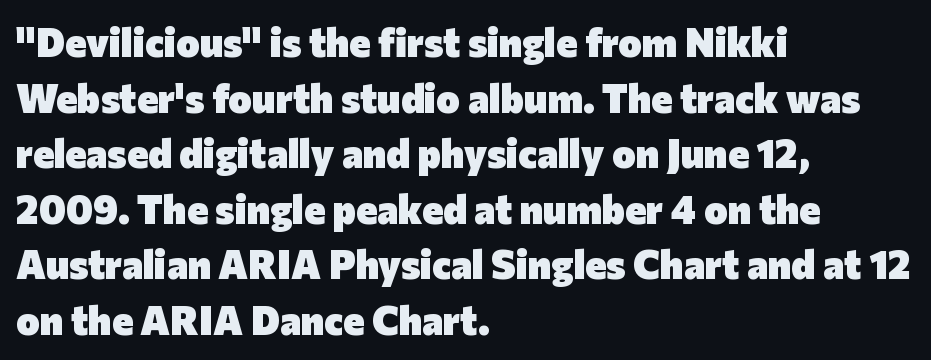
The image shows 40 px heavy sans-serif type, upright; set left-aligned, normal line spacing (1.39x), normal letter spacing, not underlined; low stroke contrast and a medium x-height.
